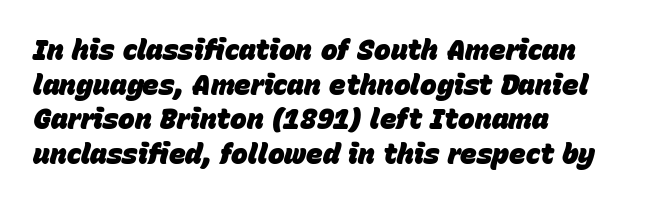
These lines are set flush left with a ragged right edge. Italic? Definitely — the glyphs are oblique. The passage shown has conventional tracking throughout. Typographic density is high because the face is bold.
